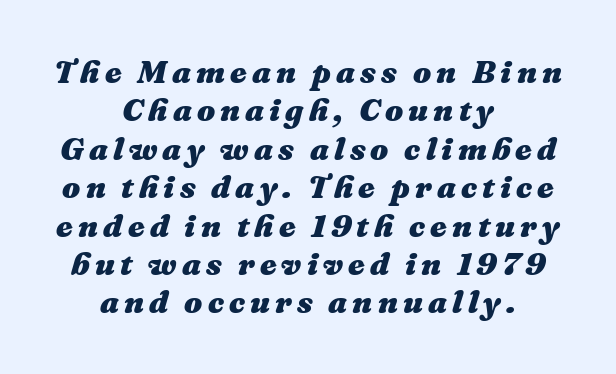
{"italic": "yes", "lean": "right", "slant_degrees": 16, "bold": "yes", "weight": "heavy", "width": "normal", "stroke_contrast": "medium", "x_height": "medium", "monospaced": "no", "underline": "no", "align": "center", "line_spacing_ratio": 1.2, "glyph_px": 32}
